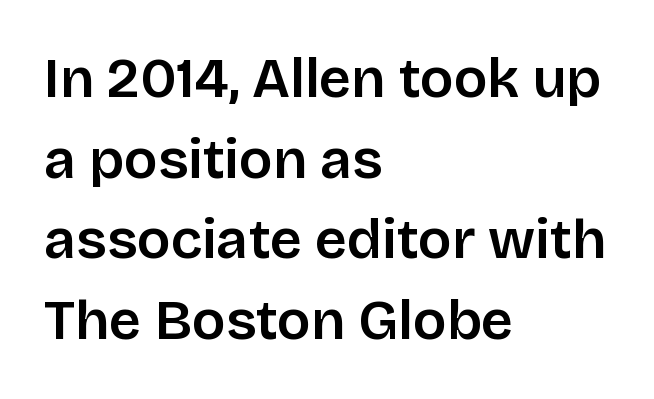
The image shows 56 px sans-serif type, upright; set left-aligned, normal line spacing (1.44x), normal letter spacing, not underlined; low stroke contrast and a large x-height.
